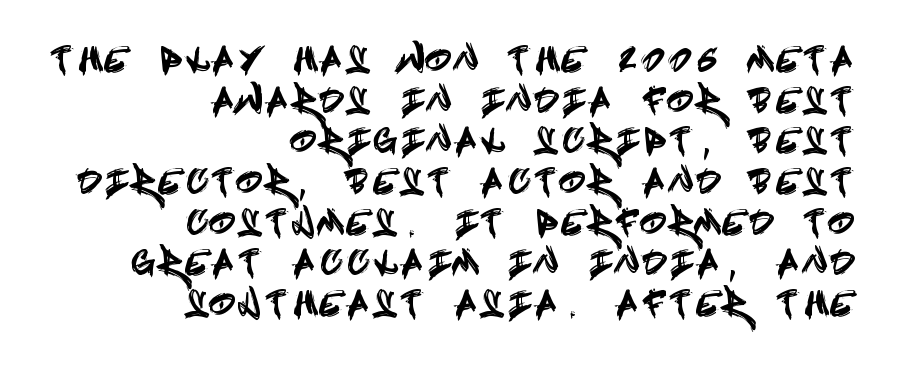
Q: Is the text italic (slanted)? A: Yes.
Q: Is the typeface a serif or a sans-serif typeface? A: Sans-serif.
Q: Is the text underlined? A: No.
Q: How is the paragraph aligned? A: Right-aligned.
Q: Is the spacing between letters normal or unusually wide? A: Unusually wide.
Q: Is the spacing between lines tight, normal or loose? A: Normal.
Q: Width (condensed, normal, or wide)? A: Condensed.
Q: x-height? A: Large.
